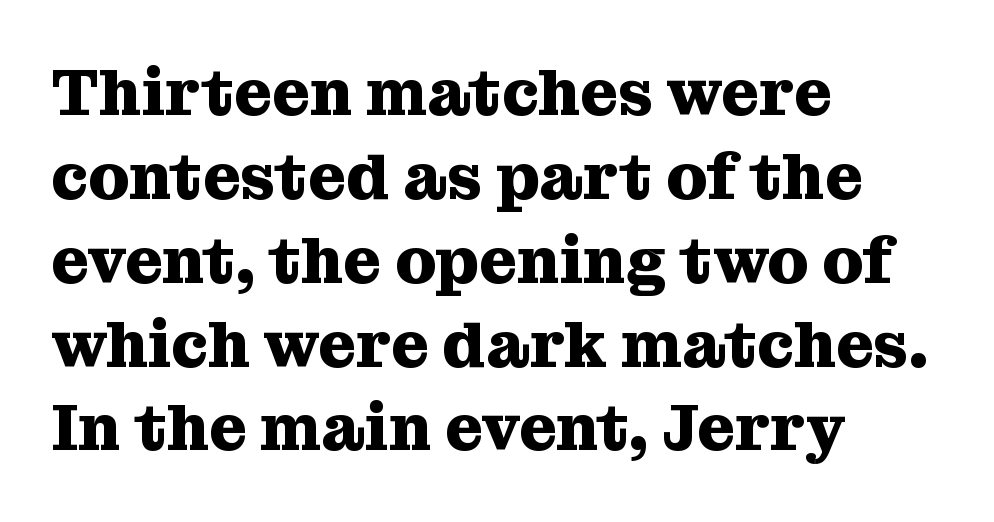
{"serif": "yes", "italic": "no", "bold": "yes", "weight": "heavy", "width": "normal", "stroke_contrast": "medium", "x_height": "medium", "monospaced": "no", "underline": "no", "align": "left", "line_spacing": "normal", "line_spacing_ratio": 1.29, "letter_spacing": "normal", "letter_spacing_em": 0.0, "glyph_px": 65}
